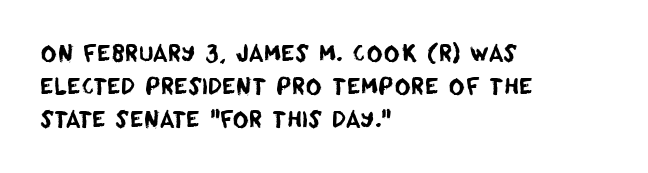
{"underline": "no", "align": "left", "line_spacing": "normal", "line_spacing_ratio": 1.51, "letter_spacing": "normal", "letter_spacing_em": 0.0, "glyph_px": 22}
